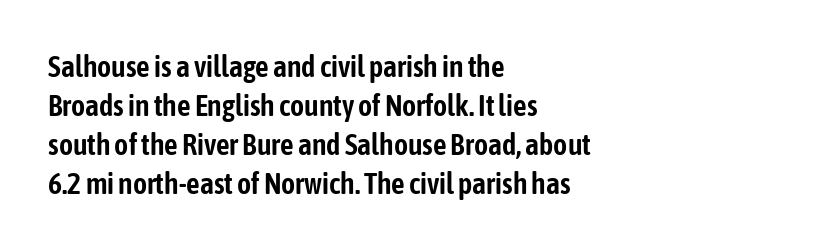
Q: Is the text italic (slanted)? A: No, it is upright.
Q: Is the typeface a serif or a sans-serif typeface? A: Sans-serif.
Q: Is the text underlined? A: No.
Q: How is the paragraph aligned? A: Left-aligned.
Q: Is the spacing between letters normal or unusually wide? A: Normal.
Q: Is the spacing between lines tight, normal or loose? A: Normal.
Q: Width (condensed, normal, or wide)? A: Condensed.
Q: Stroke contrast? A: Low.
Q: x-height? A: Medium.
Q: Monospaced? A: No.
